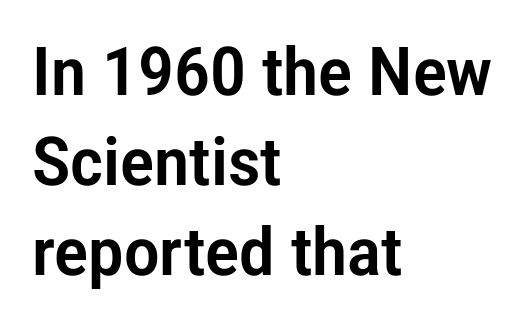
The image shows 67 px condensed sans-serif type, upright; set left-aligned, normal line spacing (1.34x), normal letter spacing, not underlined; low stroke contrast and a medium x-height.
